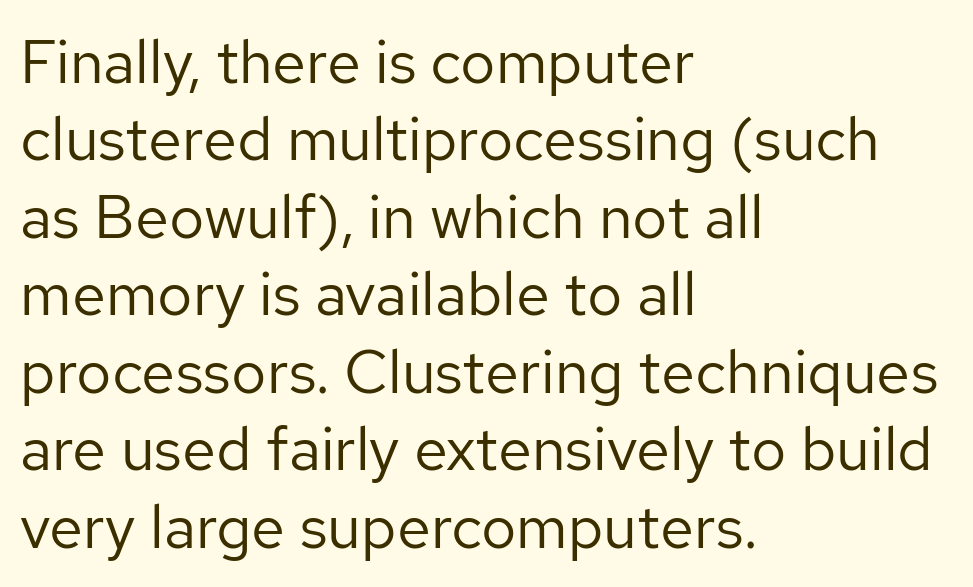
Q: Is the text bold? A: No.
Q: Is the text italic (slanted)? A: No, it is upright.
Q: Is the typeface a serif or a sans-serif typeface? A: Sans-serif.
Q: Is the text underlined? A: No.
Q: How is the paragraph aligned? A: Left-aligned.
Q: Is the spacing between letters normal or unusually wide? A: Normal.
Q: Is the spacing between lines tight, normal or loose? A: Normal.
Q: Width (condensed, normal, or wide)? A: Normal.
Q: Stroke contrast? A: Low.
Q: x-height? A: Medium.
Q: Monospaced? A: No.
